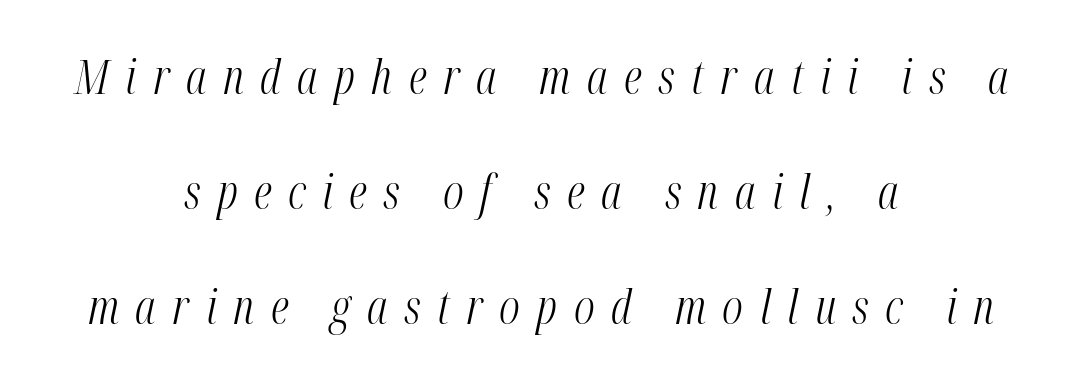
Layout note: lines centered. You could not count columns in this text — the font is proportionally spaced. Characters are canted at an angle relative to the baseline's perpendicular. Each row of text sits above clean, open space.
